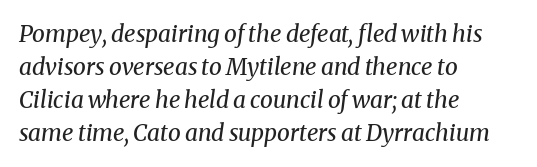
Q: Is the text bold? A: No.
Q: Is the text italic (slanted)? A: Yes, it leans right by about 8 degrees.
Q: Is the text underlined? A: No.
Q: How is the paragraph aligned? A: Left-aligned.
Q: Is the spacing between letters normal or unusually wide? A: Normal.
Q: Is the spacing between lines tight, normal or loose? A: Normal.
